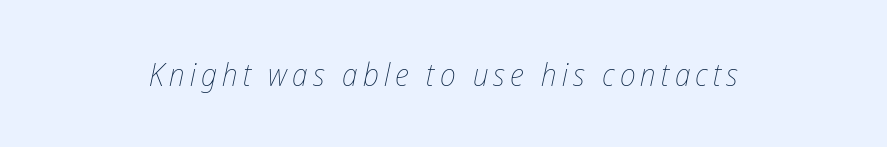
The typesetting does not lean heavy: it is not bold. The face used here has a pronounced slope to its letters. Descenders are the only things crossing below the line. A typesetter would call this proportional, since set widths differ per character.
